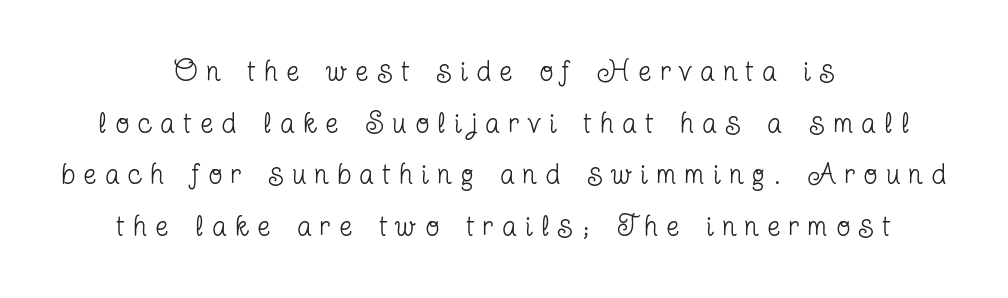
The image shows 28 px regular-weight, condensed serif type, upright; set centered, line spacing 1.84x, unusually wide letter spacing (+0.33 em), not underlined; low stroke contrast and a medium x-height.
